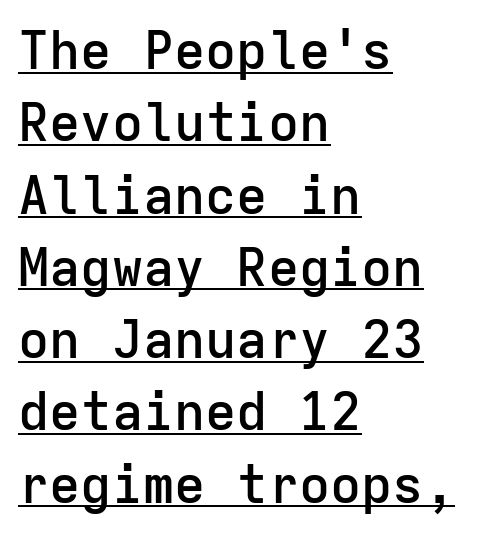
{"serif": "no", "italic": "no", "bold": "semi", "weight": "semibold", "width": "normal", "stroke_contrast": "low", "x_height": "medium", "monospaced": "yes", "underline": "yes", "align": "left", "line_spacing": "normal", "line_spacing_ratio": 1.39, "letter_spacing": "normal", "letter_spacing_em": 0.0, "glyph_px": 52}
